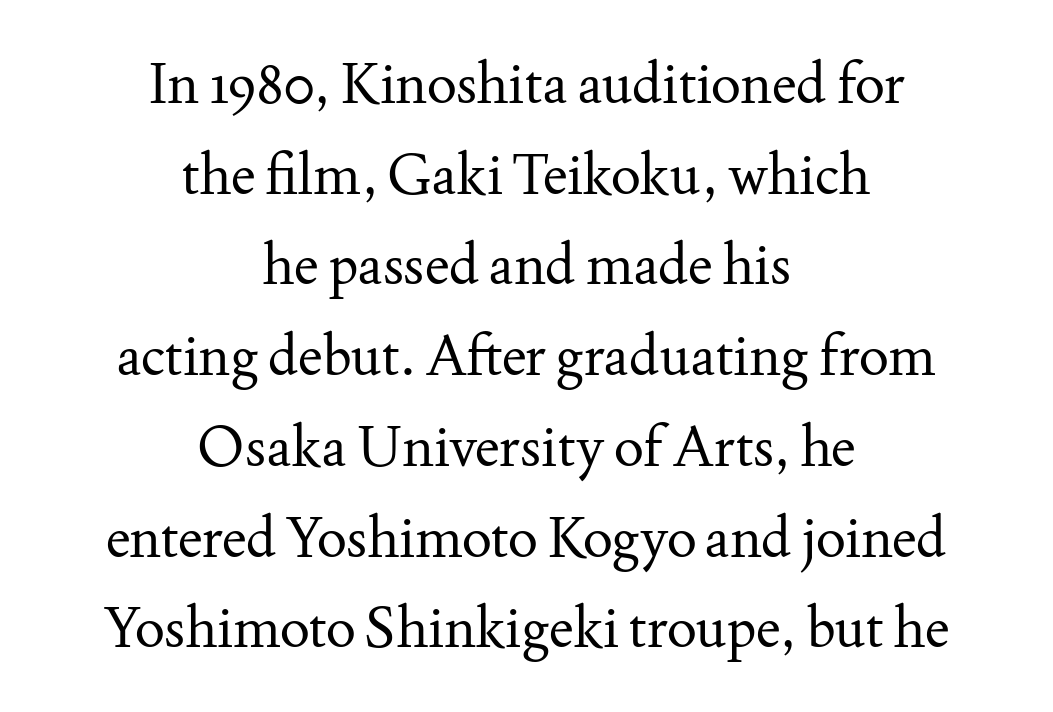
This sample uses a serif face. Is this a heavy cut? Hardly; it is regular or lighter. Unlike italic type, these characters show no tilt at all. Here the glyphs are tracked normally, forming tight word shapes. A student would call this center alignment; a typographer would say set centered.
